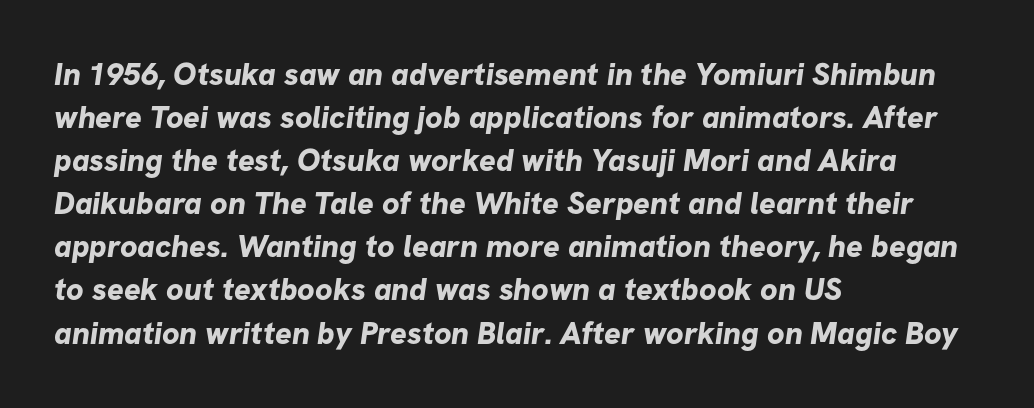
Q: Is the text bold? A: Yes.
Q: Is the typeface a serif or a sans-serif typeface? A: Sans-serif.
Q: Is the text underlined? A: No.
Q: How is the paragraph aligned? A: Left-aligned.
Q: Is the spacing between letters normal or unusually wide? A: Normal.
Q: Is the spacing between lines tight, normal or loose? A: Normal.
Q: Width (condensed, normal, or wide)? A: Normal.
Q: Stroke contrast? A: Low.
Q: x-height? A: Medium.
Q: Monospaced? A: No.
